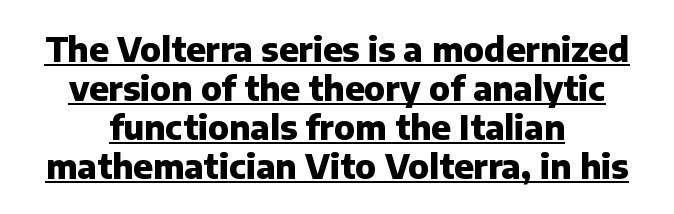
{"serif": "no", "italic": "no", "bold": "yes", "weight": "heavy", "width": "normal", "stroke_contrast": "low", "x_height": "medium", "monospaced": "no", "underline": "yes", "align": "center", "line_spacing": "tight", "line_spacing_ratio": 1.15, "letter_spacing": "normal", "letter_spacing_em": 0.0, "glyph_px": 34}
